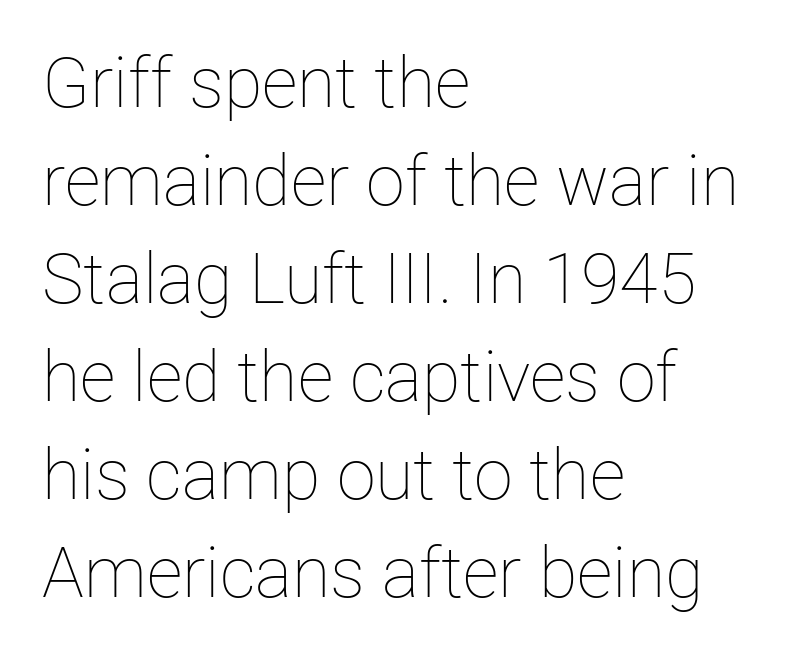
{"italic": "no", "bold": "no", "weight": "thin", "width": "normal", "stroke_contrast": "low", "x_height": "medium", "monospaced": "no", "underline": "no", "align": "left", "line_spacing": "normal", "line_spacing_ratio": 1.4, "letter_spacing": "normal", "letter_spacing_em": 0.0, "glyph_px": 70}
